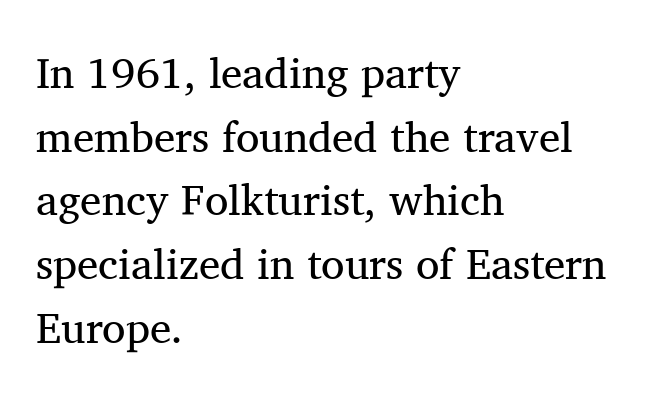
The image shows 43 px regular-weight serif type, upright; set left-aligned, normal line spacing (1.48x), normal letter spacing, not underlined; medium stroke contrast and a medium x-height.
